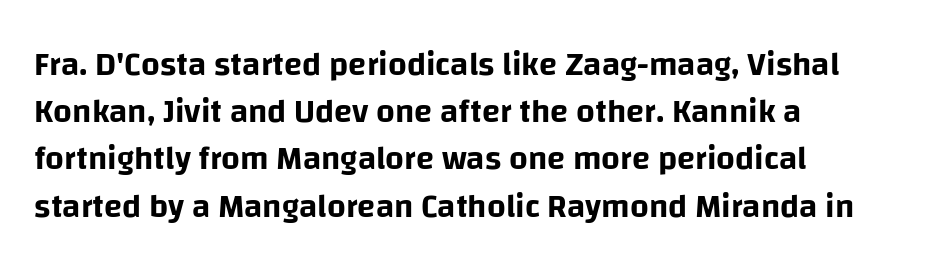
The image shows 33 px sans-serif type, upright; set left-aligned, normal line spacing (1.43x), normal letter spacing, not underlined; low stroke contrast and a large x-height.
